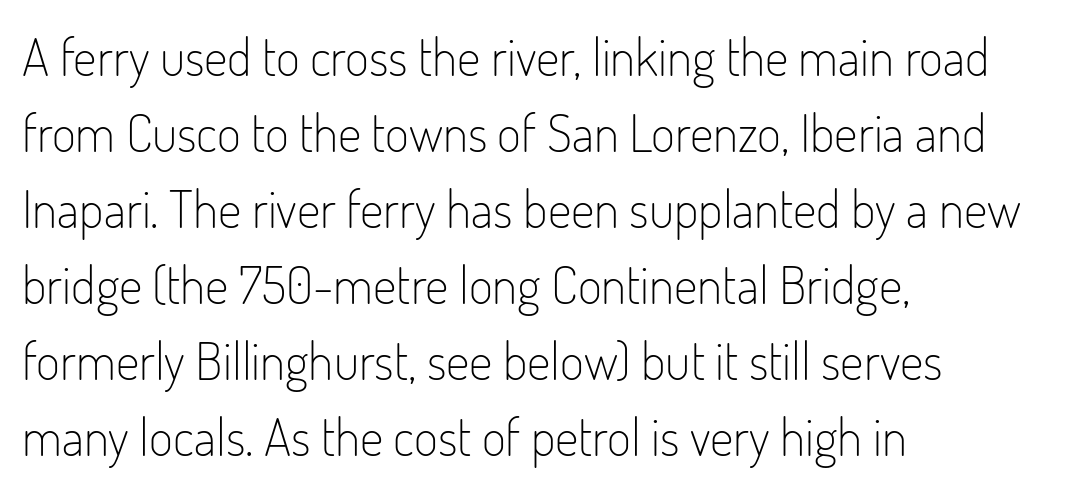
Each letter's strokes conclude bluntly, with no projecting serifs. Interline gaps are of average width in this sample. Style check: upright. The tracking reads as untouched default to a designer's eye.
